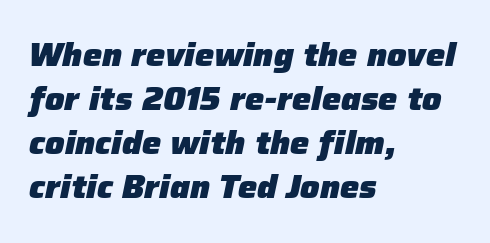
{"italic": "yes", "lean": "right", "slant_degrees": 12, "bold": "yes", "weight": "heavy", "width": "normal", "stroke_contrast": "low", "x_height": "medium", "monospaced": "no", "underline": "no", "align": "left", "line_spacing": "normal", "line_spacing_ratio": 1.38, "letter_spacing": "normal", "letter_spacing_em": 0.0, "glyph_px": 32}
